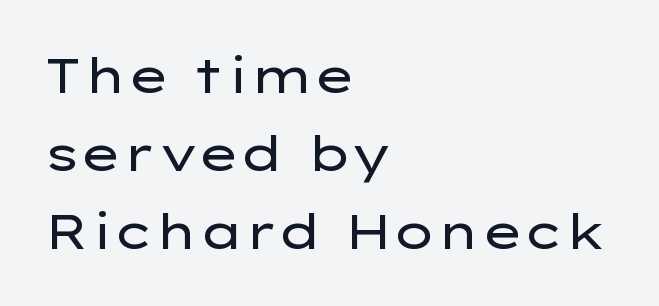
Q: Is the text bold? A: No.
Q: Is the text italic (slanted)? A: No, it is upright.
Q: Is the typeface a serif or a sans-serif typeface? A: Sans-serif.
Q: Is the text underlined? A: No.
Q: How is the paragraph aligned? A: Left-aligned.
Q: Is the spacing between letters normal or unusually wide? A: Normal.
Q: Is the spacing between lines tight, normal or loose? A: Normal.
Q: Width (condensed, normal, or wide)? A: Wide.
Q: Stroke contrast? A: Low.
Q: x-height? A: Medium.
Q: Monospaced? A: No.
